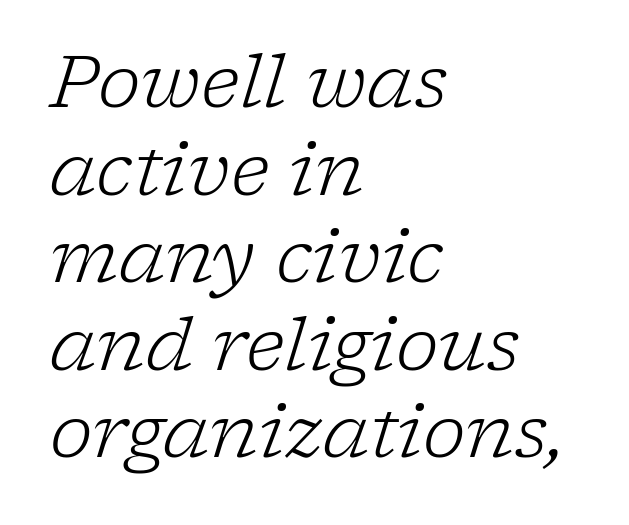
The image shows 73 px light serif type, italic (leaning right); set left-aligned, line spacing 1.2x, normal letter spacing, not underlined; low stroke contrast and a medium x-height.
